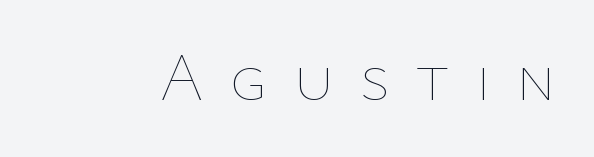
Q: Is the text bold? A: No.
Q: Is the text italic (slanted)? A: No, it is upright.
Q: Is the text underlined? A: No.
Q: Is the spacing between letters normal or unusually wide? A: Unusually wide.
Q: Width (condensed, normal, or wide)? A: Normal.
Q: Stroke contrast? A: Low.
Q: x-height? A: Medium.
Q: Monospaced? A: No.
